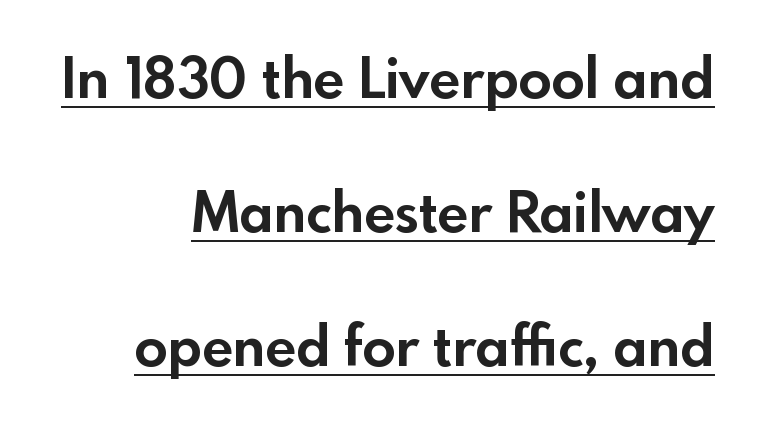
The image shows 55 px bold sans-serif type, upright; set right-aligned, loose line spacing (2.44x), normal letter spacing, underlined; a small x-height.
